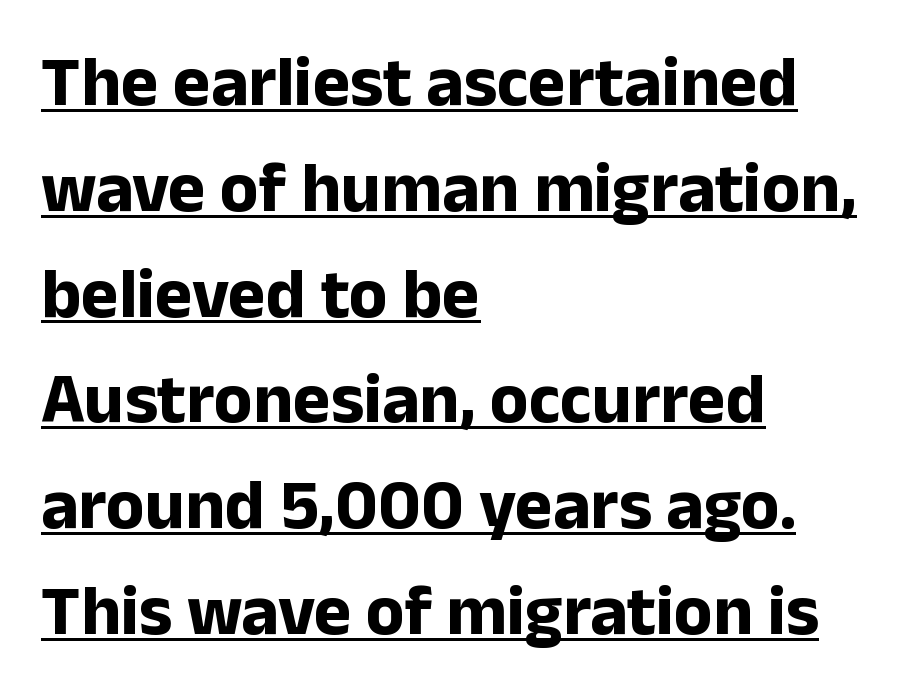
Q: Is the text bold? A: Yes.
Q: Is the text italic (slanted)? A: No, it is upright.
Q: Is the typeface a serif or a sans-serif typeface? A: Sans-serif.
Q: Is the text underlined? A: Yes.
Q: How is the paragraph aligned? A: Left-aligned.
Q: Is the spacing between letters normal or unusually wide? A: Normal.
Q: Is the spacing between lines tight, normal or loose? A: Normal.
Q: Width (condensed, normal, or wide)? A: Normal.
Q: Stroke contrast? A: Low.
Q: x-height? A: Medium.
Q: Monospaced? A: No.
